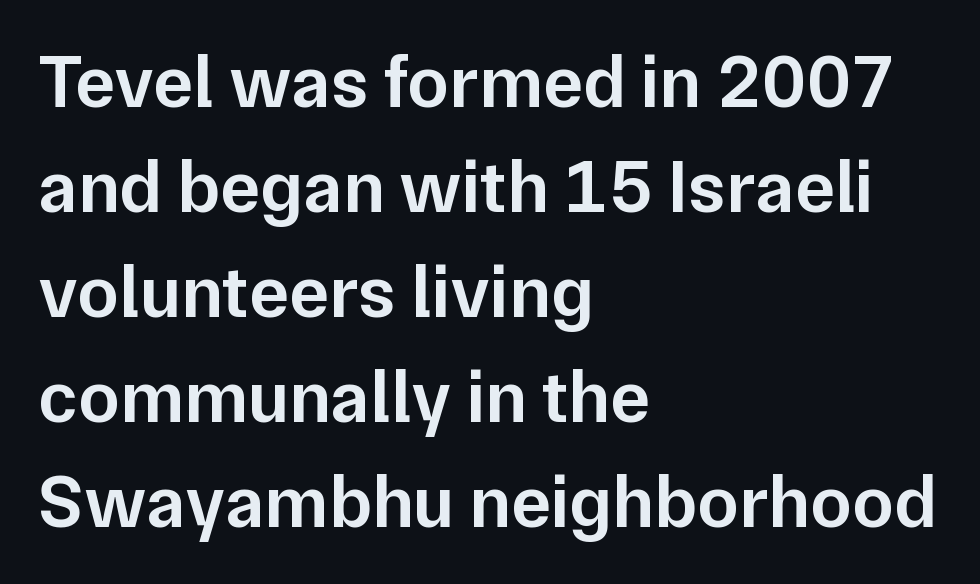
The image shows 75 px semibold sans-serif type, upright; set left-aligned, normal line spacing (1.4x), normal letter spacing, not underlined; low stroke contrast and a medium x-height.
